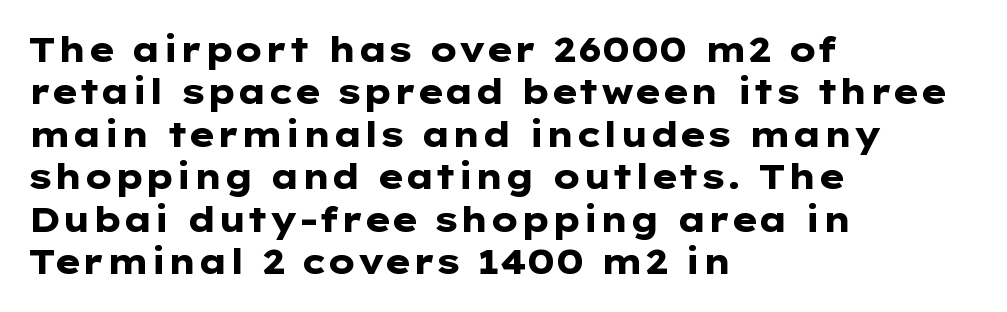
{"serif": "no", "italic": "no", "bold": "yes", "weight": "heavy", "width": "wide", "stroke_contrast": "low", "x_height": "medium", "monospaced": "no", "underline": "no", "align": "left", "line_spacing": "normal", "line_spacing_ratio": 1.25, "letter_spacing": "normal", "letter_spacing_em": 0.0, "glyph_px": 34}
